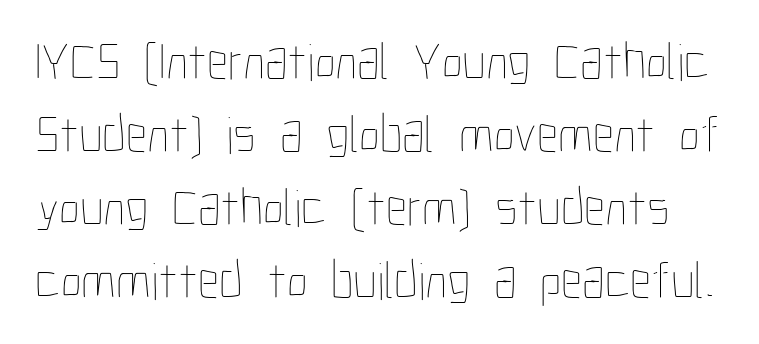
Q: Is the text bold? A: No.
Q: Is the text italic (slanted)? A: No, it is upright.
Q: Is the text underlined? A: No.
Q: Is the spacing between letters normal or unusually wide? A: Normal.
Q: Is the spacing between lines tight, normal or loose? A: Normal.
Q: Width (condensed, normal, or wide)? A: Condensed.
Q: Stroke contrast? A: Low.
Q: x-height? A: Medium.
Q: Monospaced? A: No.
